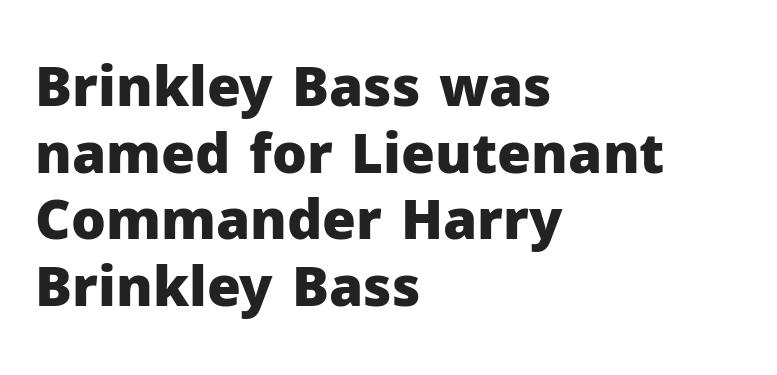
{"serif": "no", "italic": "no", "bold": "yes", "weight": "heavy", "width": "normal", "stroke_contrast": "low", "x_height": "medium", "monospaced": "no", "underline": "no", "align": "left", "line_spacing_ratio": 1.21, "letter_spacing": "normal", "letter_spacing_em": 0.0, "glyph_px": 55}
